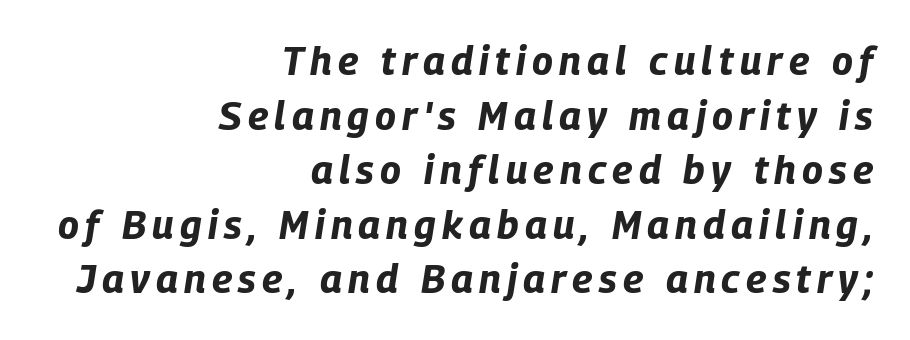
The image shows 39 px bold, condensed type, italic (leaning right); set right-aligned, normal line spacing (1.4x), not underlined; low stroke contrast and a large x-height.
